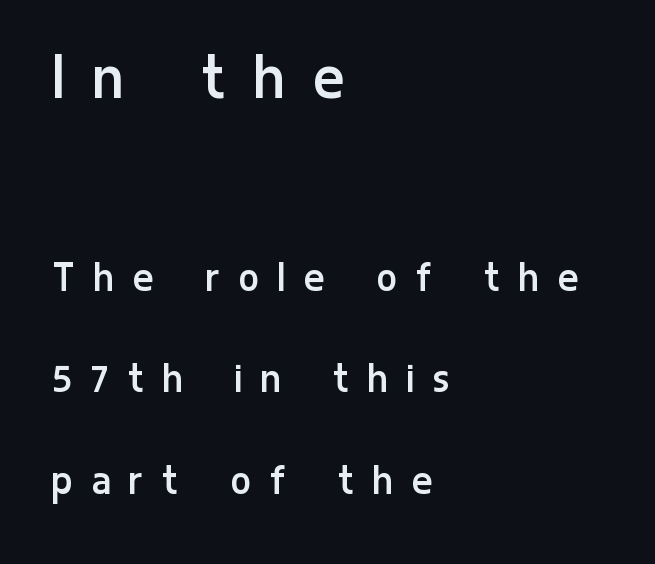
{"serif": "no", "italic": "no", "bold": "no", "weight": "regular", "width": "condensed", "stroke_contrast": "low", "x_height": "medium", "monospaced": "no", "underline": "no", "align": "left", "line_spacing": "loose", "line_spacing_ratio": 2.15, "letter_spacing": "wide", "letter_spacing_em": 0.43, "larger_block": "first", "size_ratio": 1.51, "glyph_px": 71}
